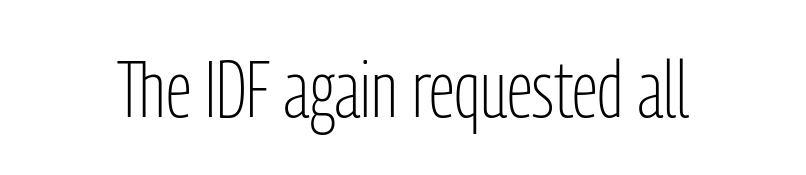
{"serif": "no", "italic": "no", "bold": "no", "weight": "light", "width": "condensed", "stroke_contrast": "low", "x_height": "medium", "monospaced": "no", "underline": "no", "letter_spacing": "normal", "letter_spacing_em": 0.0, "glyph_px": 79}
